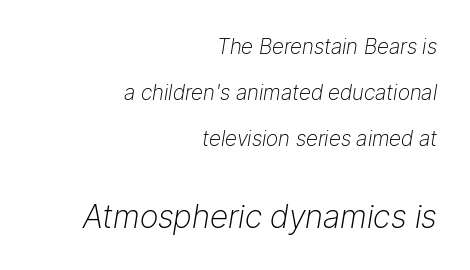
Q: Is the text bold? A: No.
Q: Is the text italic (slanted)? A: Yes, it leans right by about 9 degrees.
Q: Is the text underlined? A: No.
Q: How is the paragraph aligned? A: Right-aligned.
Q: Is the spacing between letters normal or unusually wide? A: Normal.
Q: Is the spacing between lines tight, normal or loose? A: Loose.
Q: Which block of text is set in a larger size, the first (top) or the second (bottom)? A: The second (bottom) one.
Q: Width (condensed, normal, or wide)? A: Normal.
Q: Stroke contrast? A: Low.
Q: x-height? A: Medium.
Q: Monospaced? A: No.
